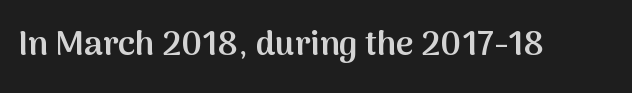
Q: Is the text bold? A: Semi-bold.
Q: Is the text italic (slanted)? A: No, it is upright.
Q: Is the typeface a serif or a sans-serif typeface? A: Sans-serif.
Q: Is the text underlined? A: No.
Q: Is the spacing between letters normal or unusually wide? A: Normal.
Q: Width (condensed, normal, or wide)? A: Normal.
Q: Stroke contrast? A: Medium.
Q: x-height? A: Medium.
Q: Monospaced? A: No.
